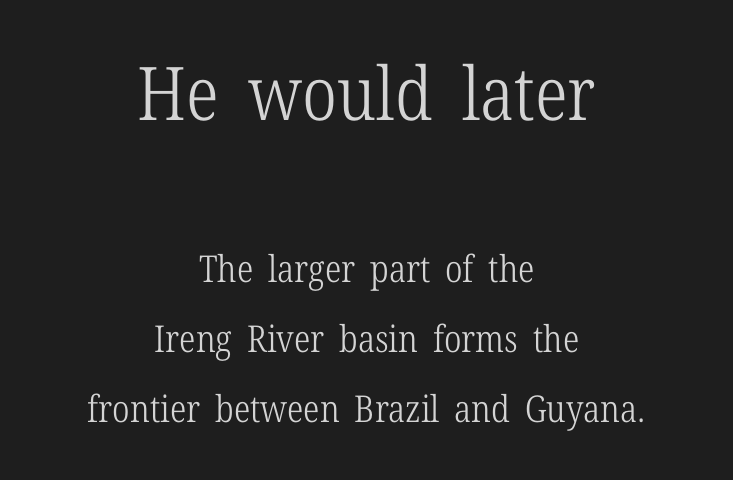
Yep, those are serifs on the letters. Caption: multi-line text, centered on the measure. Unlike italic type, these characters show no tilt at all. These lines are rendered in a variable-pitch font. There is no visible air inserted between adjacent glyphs. Descenders hang freely into open space.
